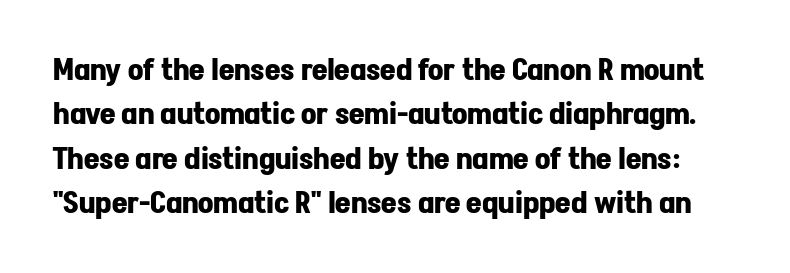
The face used here is rendered with its standard letterfit. This block has exactly the height ordinary leading produces. What weight is shown? A full bold with thick strokes. The font's upright variant was chosen for this text. These lines are composed in type without serifs. The glyphs are unaccompanied by any horizontal stroke below them.
